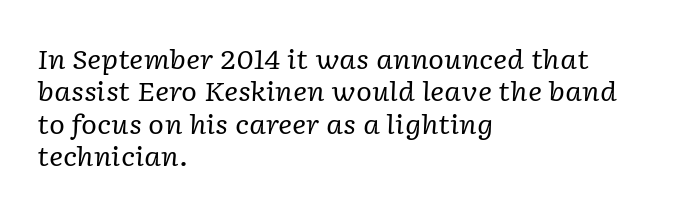
Q: Is the text bold? A: No.
Q: Is the text italic (slanted)? A: Yes, it leans right by about 2 degrees.
Q: Is the text underlined? A: No.
Q: How is the paragraph aligned? A: Left-aligned.
Q: Is the spacing between letters normal or unusually wide? A: Normal.
